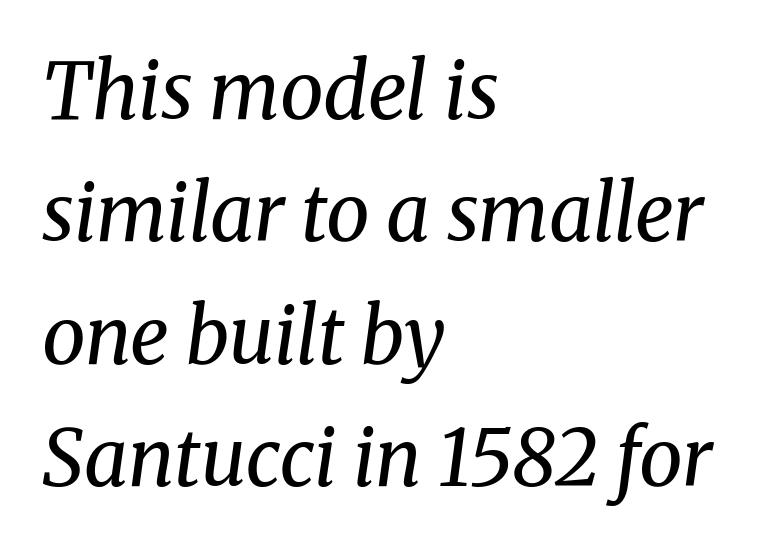
{"serif": "yes", "italic": "yes", "lean": "right", "slant_degrees": 8, "bold": "no", "weight": "regular", "width": "normal", "stroke_contrast": "medium", "x_height": "medium", "monospaced": "no", "underline": "no", "align": "left", "line_spacing": "normal", "line_spacing_ratio": 1.57, "letter_spacing": "normal", "letter_spacing_em": 0.0, "glyph_px": 78}
